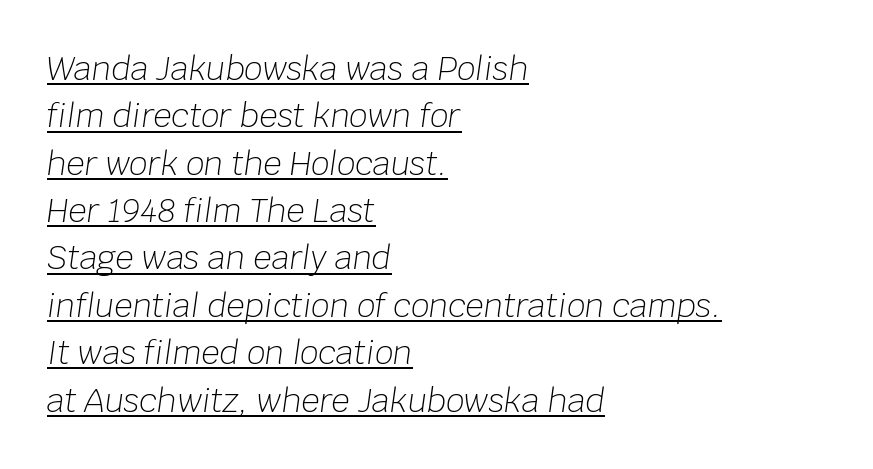
Q: Is the text bold? A: No.
Q: Is the text italic (slanted)? A: Yes, it leans right by about 8 degrees.
Q: Is the text underlined? A: Yes.
Q: How is the paragraph aligned? A: Left-aligned.
Q: Is the spacing between letters normal or unusually wide? A: Normal.
Q: Is the spacing between lines tight, normal or loose? A: Normal.
Q: Width (condensed, normal, or wide)? A: Normal.
Q: Stroke contrast? A: Low.
Q: x-height? A: Large.
Q: Monospaced? A: No.
